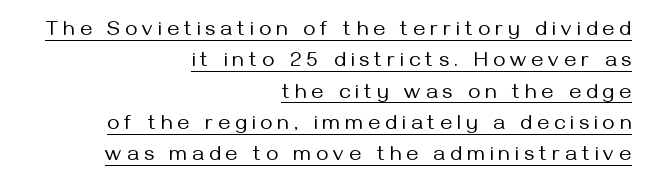
The image shows 21 px text type, upright; set right-aligned, normal line spacing (1.49x), unusually wide letter spacing (+0.25 em), underlined.
